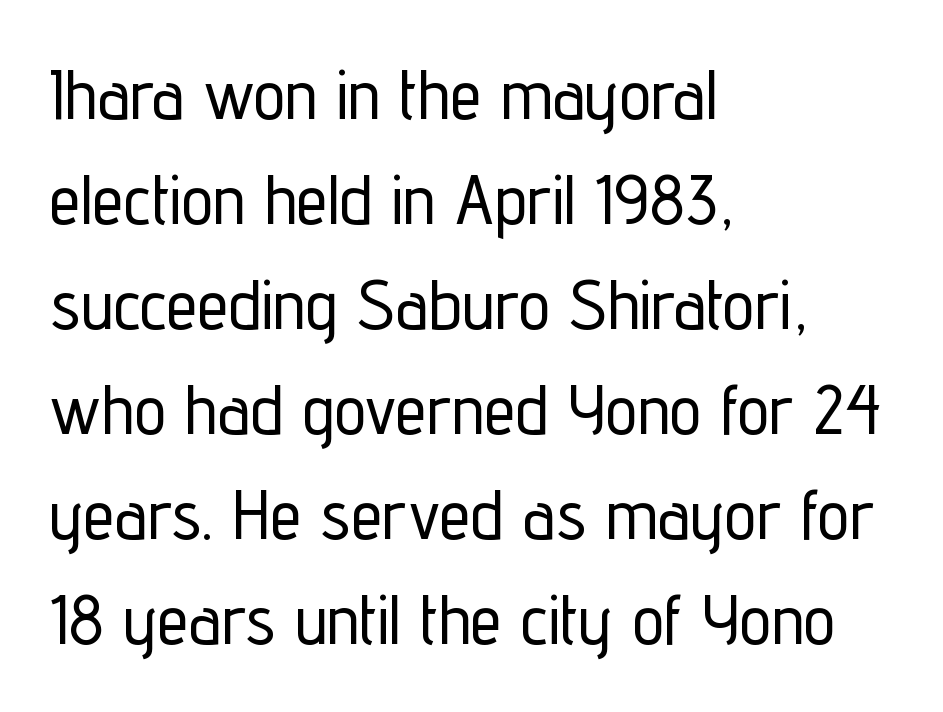
The image shows 71 px condensed sans-serif type, upright; set left-aligned, normal line spacing (1.48x), normal letter spacing, not underlined; low stroke contrast and a medium x-height.
